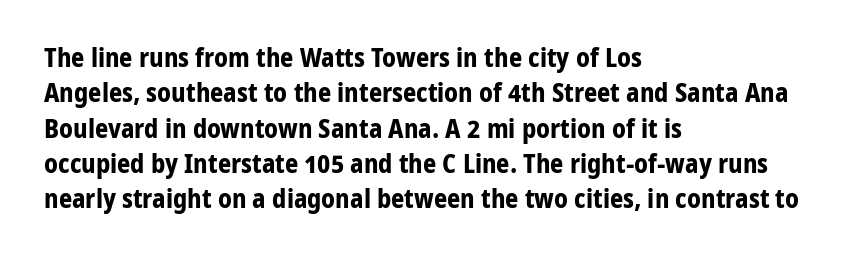
Q: Is the text bold? A: Yes.
Q: Is the text italic (slanted)? A: No, it is upright.
Q: Is the text underlined? A: No.
Q: How is the paragraph aligned? A: Left-aligned.
Q: Is the spacing between letters normal or unusually wide? A: Normal.
Q: Is the spacing between lines tight, normal or loose? A: Normal.
